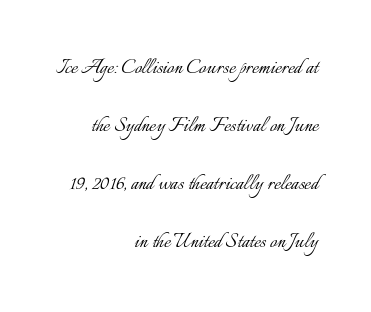
The line-height multiplier appears high, well above default. Letter spacing: default. The glyphs are unaccompanied by any horizontal stroke below them.
